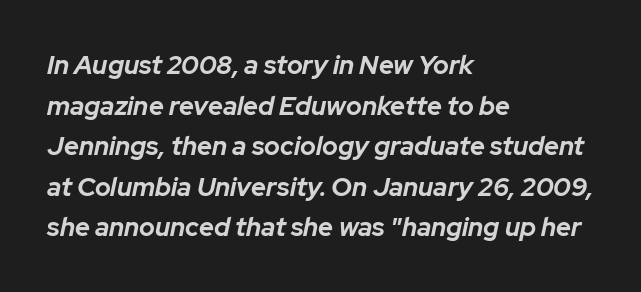
Would a proofreader flag this as italicized? Yes. These lines keep a tight, regular rhythm from letter to letter. Check the space under the baseline: it is left empty. In CSS terms this would be text-align: left.
